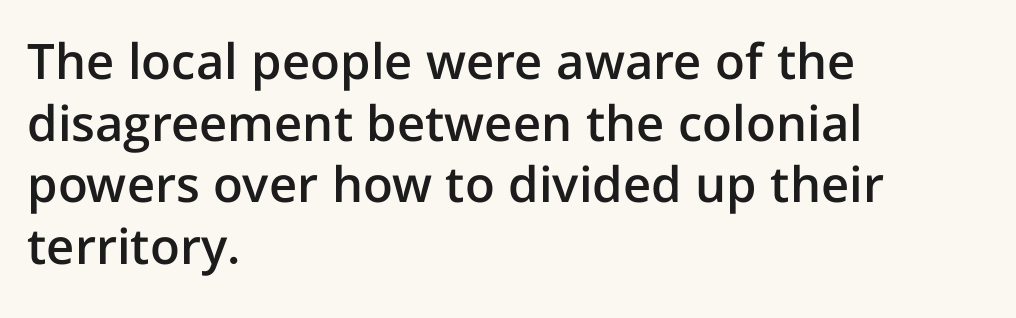
{"serif": "no", "italic": "no", "bold": "semi", "weight": "semibold", "width": "normal", "stroke_contrast": "low", "x_height": "medium", "monospaced": "no", "underline": "no", "align": "left", "line_spacing": "normal", "line_spacing_ratio": 1.26, "letter_spacing": "normal", "letter_spacing_em": 0.0, "glyph_px": 49}
